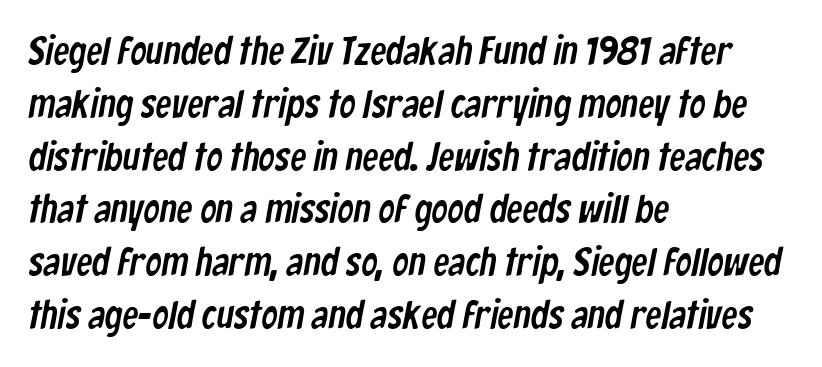
What stands out about the letter spacing? Nothing — it is the standard amount. Whoever set this chose a conventional vertical rhythm. Check the space under the baseline: it is left empty. The compositor pushed each line to the left boundary. Character widths vary here, with narrow letters taking less room than wide ones. The typeface chosen for these lines omits serifs.
